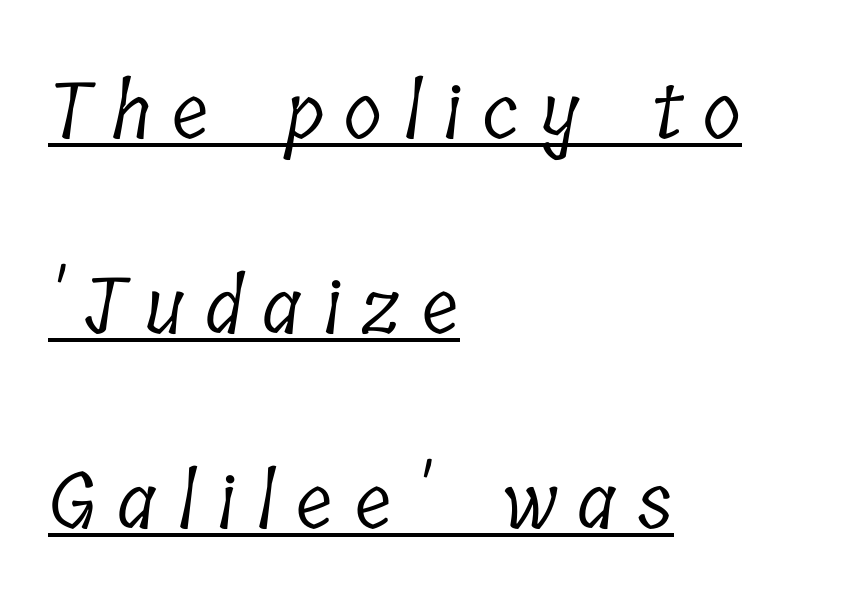
Q: Is the text bold? A: No.
Q: Is the typeface a serif or a sans-serif typeface? A: Serif.
Q: Is the text underlined? A: Yes.
Q: How is the paragraph aligned? A: Left-aligned.
Q: Is the spacing between letters normal or unusually wide? A: Unusually wide.
Q: Is the spacing between lines tight, normal or loose? A: Loose.
Q: Width (condensed, normal, or wide)? A: Condensed.
Q: Stroke contrast? A: Low.
Q: x-height? A: Medium.
Q: Monospaced? A: No.
